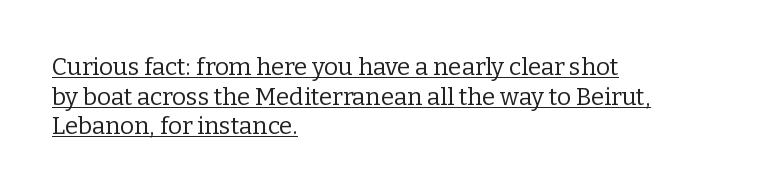
{"italic": "no", "bold": "no", "underline": "yes", "align": "left", "line_spacing_ratio": 1.23, "letter_spacing": "normal", "letter_spacing_em": 0.0, "glyph_px": 24}
